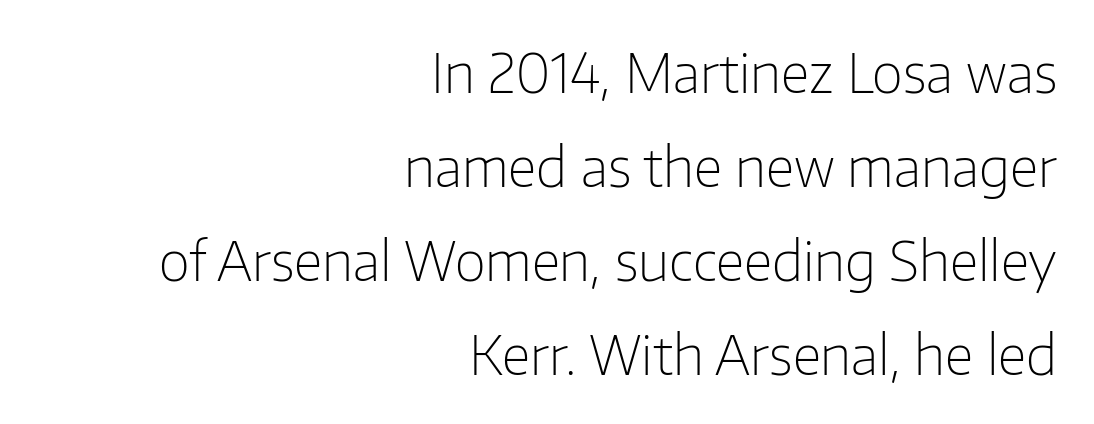
Alignment: flush right. Type style note: lacks serifs. Heaviness? Minimal to ordinary, like unemphasized prose. The specimen omits any rule beneath the text block's lines.
